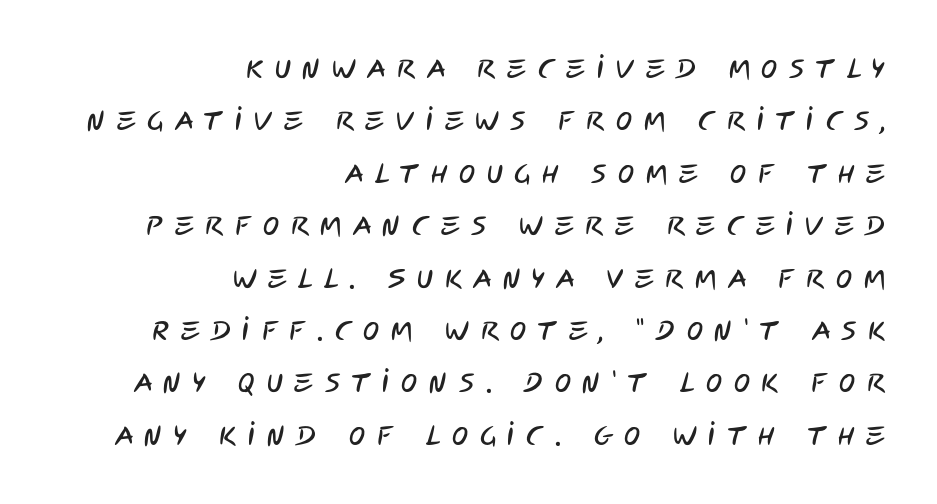
{"underline": "no", "align": "right", "line_spacing": "loose", "line_spacing_ratio": 1.94, "letter_spacing": "wide", "letter_spacing_em": 0.43, "glyph_px": 27}
